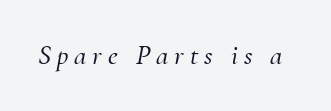
Each letter keeps its own natural width here, so spacing adapts to shape. Designer's note — italics engaged. This sample uses expanded letter spacing, leaving extra air between glyphs. A typesetter would label this face a serif. Beneath every word, the page is bare.
